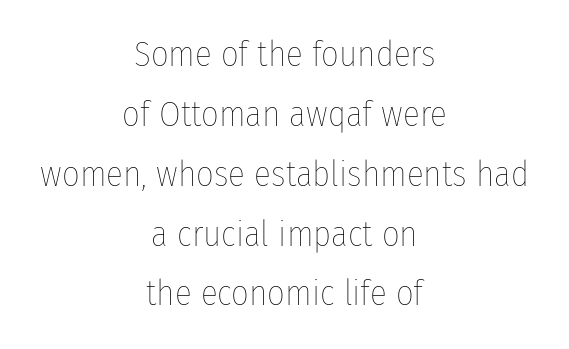
The image shows 35 px thin, condensed type, upright; set centered, line spacing 1.71x, normal letter spacing, not underlined; low stroke contrast and a medium x-height.
